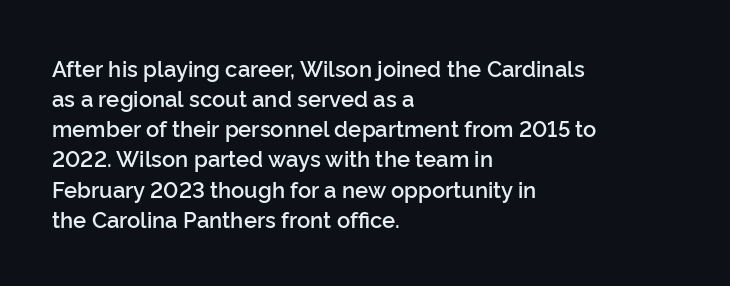
{"italic": "no", "bold": "semi", "underline": "no", "align": "left", "line_spacing": "normal", "line_spacing_ratio": 1.37, "letter_spacing": "normal", "letter_spacing_em": 0.0, "glyph_px": 22}
